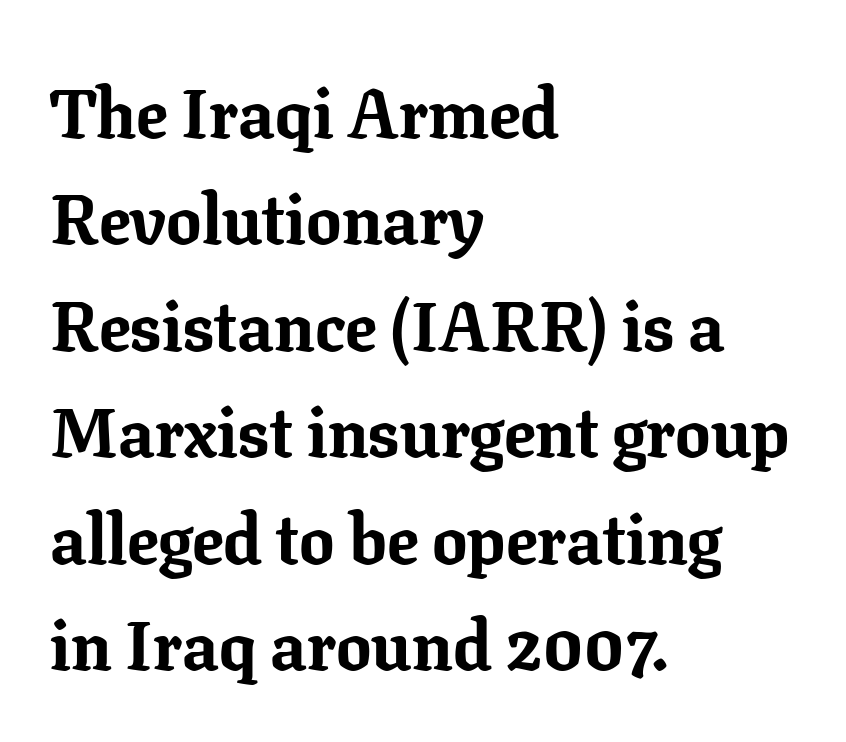
Q: Is the text bold? A: Yes.
Q: Is the text italic (slanted)? A: No, it is upright.
Q: Is the typeface a serif or a sans-serif typeface? A: Serif.
Q: Is the text underlined? A: No.
Q: How is the paragraph aligned? A: Left-aligned.
Q: Is the spacing between letters normal or unusually wide? A: Normal.
Q: Is the spacing between lines tight, normal or loose? A: Normal.
Q: Width (condensed, normal, or wide)? A: Normal.
Q: Stroke contrast? A: Low.
Q: x-height? A: Medium.
Q: Monospaced? A: No.
